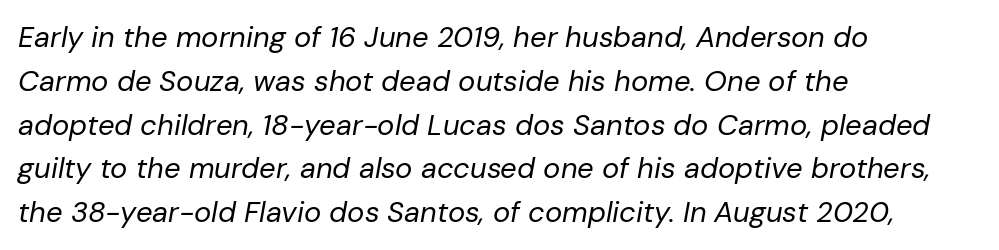
The image shows 29 px regular-weight type, italic (leaning right); set left-aligned, normal line spacing (1.51x), normal letter spacing, not underlined; low stroke contrast and a medium x-height.
